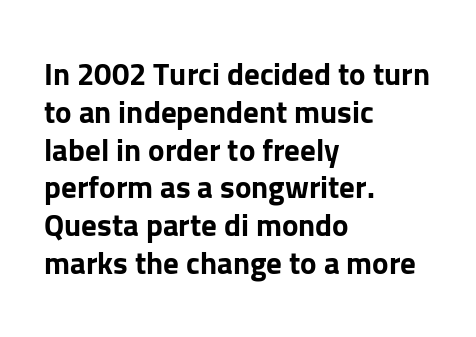
{"serif": "no", "italic": "no", "bold": "yes", "weight": "bold", "width": "normal", "stroke_contrast": "low", "x_height": "medium", "monospaced": "no", "underline": "no", "align": "left", "line_spacing_ratio": 1.22, "letter_spacing": "normal", "letter_spacing_em": 0.0, "glyph_px": 31}
